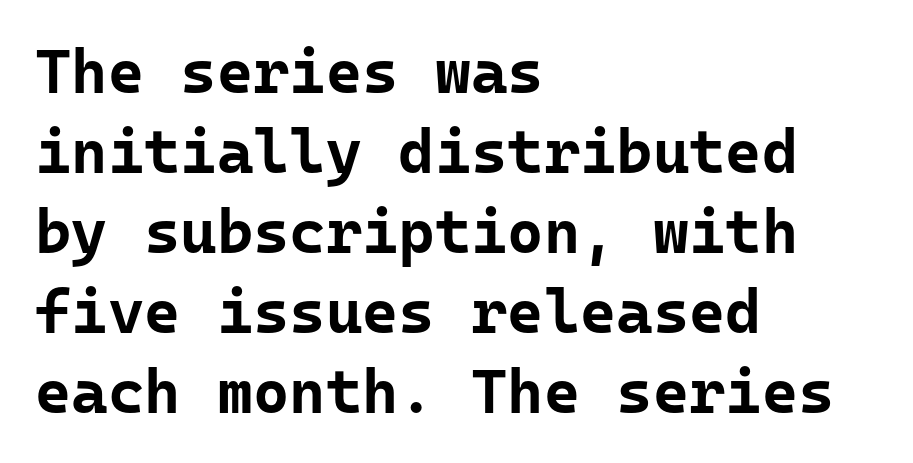
Each glyph is drawn with heavy, bold strokes. What's the leading like? Ordinary, nothing unusual. Upright lettering throughout. The passage shown has conventional tracking throughout. Notice how the passage keeps a crisp vertical edge on the left only. The words here are not underlined.
